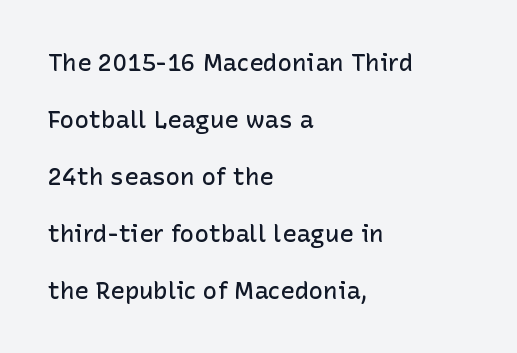
The image shows 24 px text type, upright; set left-aligned, loose line spacing (2.37x), normal letter spacing, not underlined.
